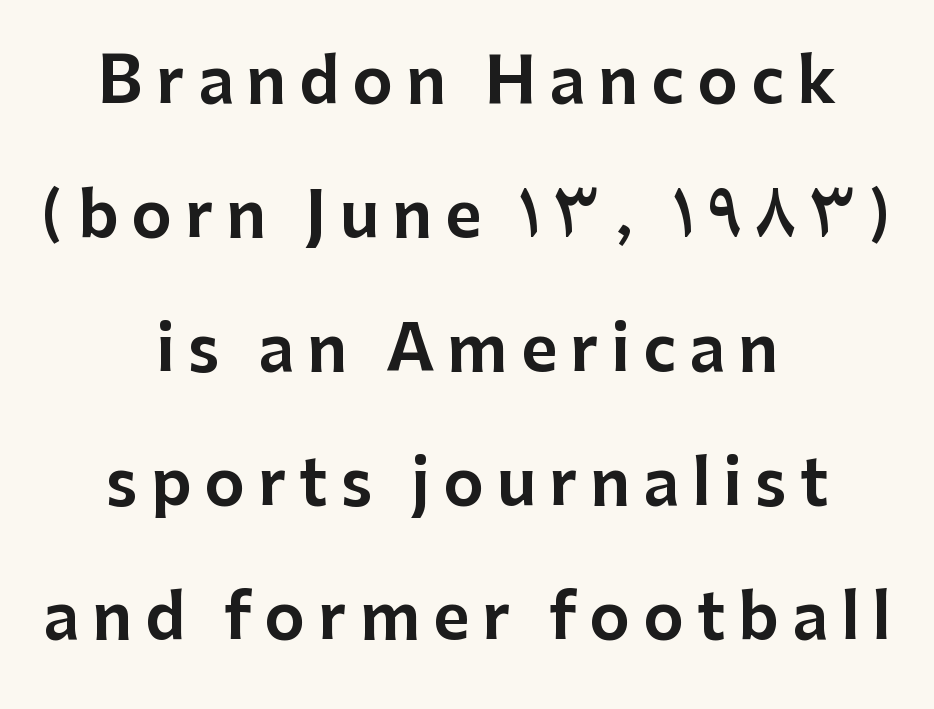
Q: Is the text italic (slanted)? A: No, it is upright.
Q: Is the typeface a serif or a sans-serif typeface? A: Sans-serif.
Q: Is the text underlined? A: No.
Q: How is the paragraph aligned? A: Centered.
Q: Is the spacing between letters normal or unusually wide? A: Unusually wide.
Q: Is the spacing between lines tight, normal or loose? A: Loose.
Q: Width (condensed, normal, or wide)? A: Normal.
Q: Stroke contrast? A: Low.
Q: x-height? A: Medium.
Q: Monospaced? A: No.
